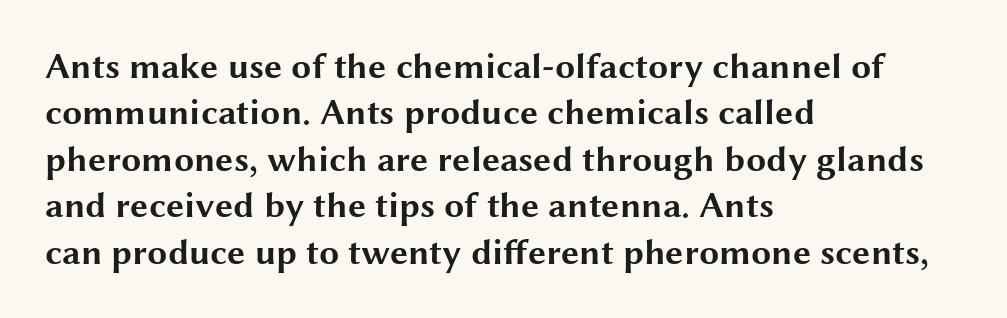
{"serif": "no", "italic": "no", "bold": "yes", "weight": "bold", "width": "wide", "stroke_contrast": "medium", "x_height": "medium", "monospaced": "no", "underline": "no", "align": "left", "line_spacing": "normal", "line_spacing_ratio": 1.29, "letter_spacing": "normal", "letter_spacing_em": 0.0, "glyph_px": 36}
